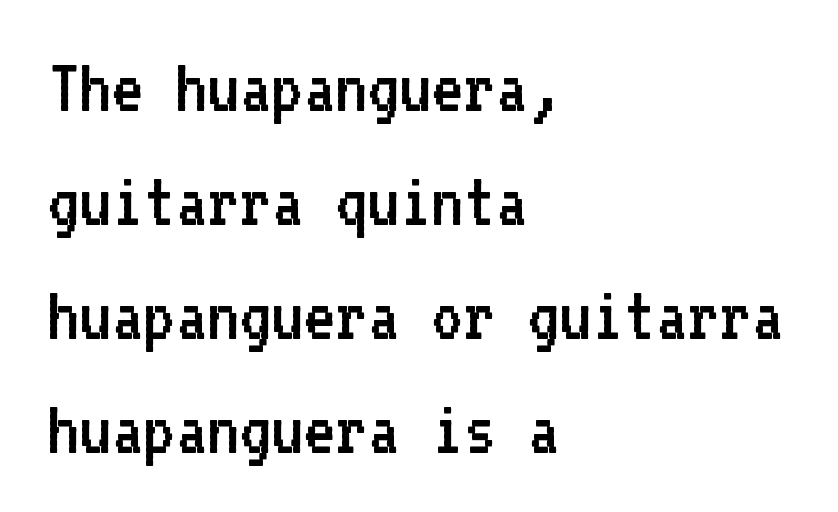
The image shows 77 px regular-weight sans-serif type, upright, monospaced; set left-aligned, normal line spacing (1.48x), normal letter spacing, not underlined; low stroke contrast and a medium x-height.
